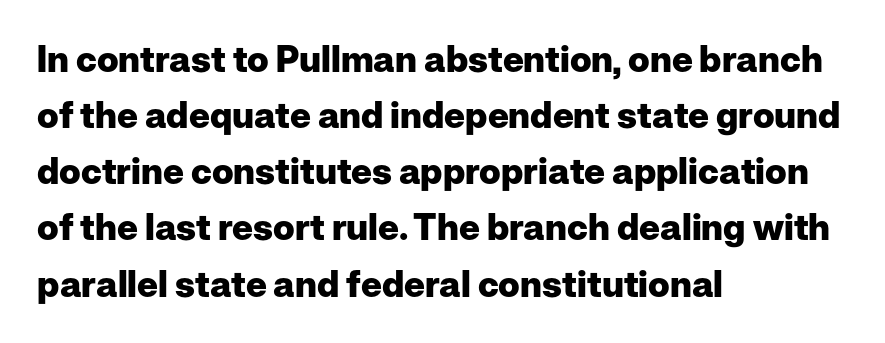
{"serif": "no", "italic": "no", "bold": "yes", "weight": "heavy", "width": "normal", "stroke_contrast": "low", "x_height": "medium", "monospaced": "no", "underline": "no", "align": "left", "line_spacing": "normal", "line_spacing_ratio": 1.56, "letter_spacing": "normal", "letter_spacing_em": 0.0, "glyph_px": 36}
